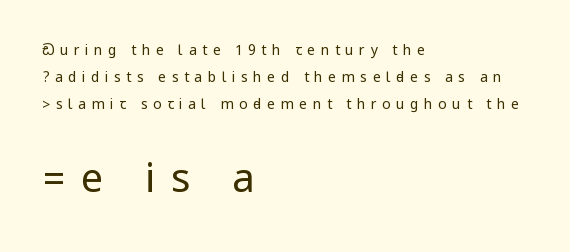
The image shows 40 px regular-weight, condensed sans-serif type, upright; set left-aligned, loose line spacing (1.94x), unusually wide letter spacing (+0.39 em), not underlined; the second (bottom) block is 2.86x larger; low stroke contrast.
